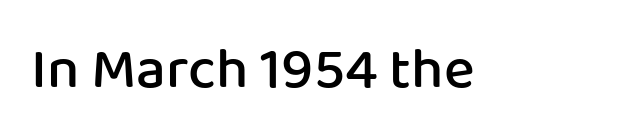
{"serif": "no", "italic": "no", "bold": "semi", "weight": "semibold", "width": "normal", "stroke_contrast": "low", "x_height": "medium", "monospaced": "no", "underline": "no", "letter_spacing": "normal", "letter_spacing_em": 0.0, "glyph_px": 58}
